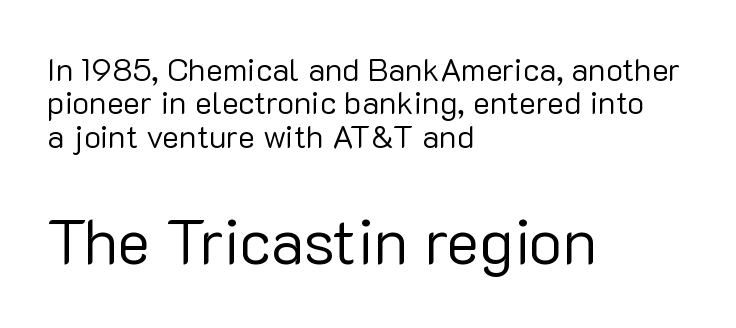
{"serif": "no", "italic": "no", "bold": "no", "weight": "regular", "width": "normal", "stroke_contrast": "low", "x_height": "medium", "monospaced": "no", "underline": "no", "align": "left", "line_spacing": "tight", "line_spacing_ratio": 1.04, "letter_spacing": "normal", "letter_spacing_em": 0.0, "larger_block": "second", "size_ratio": 1.97, "glyph_px": 63}
